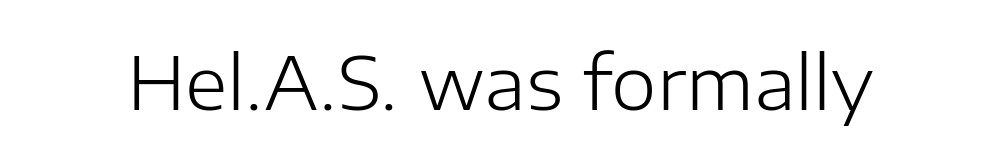
{"serif": "no", "italic": "no", "bold": "no", "weight": "light", "width": "normal", "stroke_contrast": "low", "x_height": "medium", "monospaced": "no", "underline": "no", "letter_spacing": "normal", "letter_spacing_em": 0.0, "glyph_px": 73}
